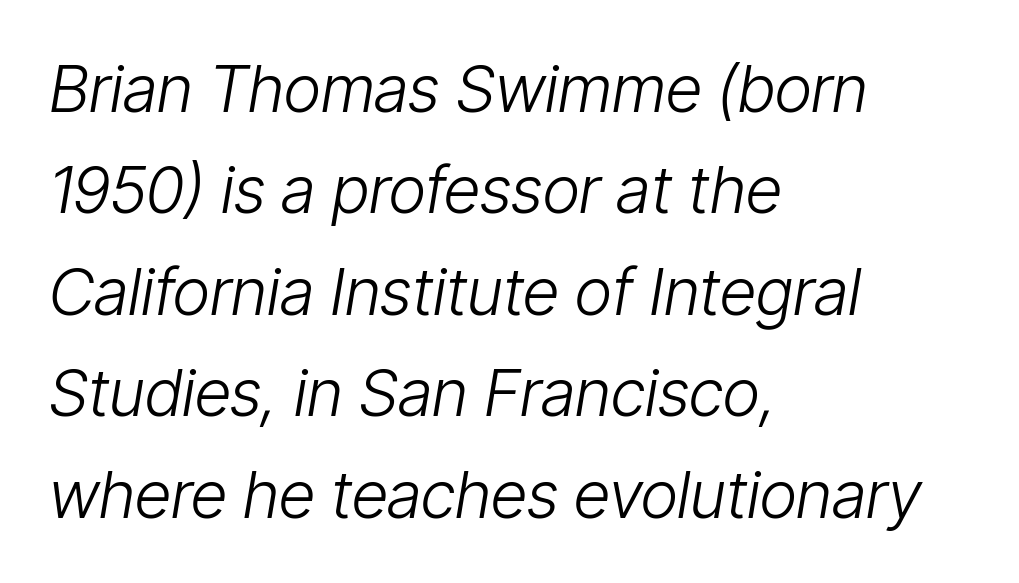
The image shows 65 px light, condensed type, italic (leaning right); set left-aligned, normal line spacing (1.56x), normal letter spacing, not underlined; low stroke contrast and a medium x-height.
